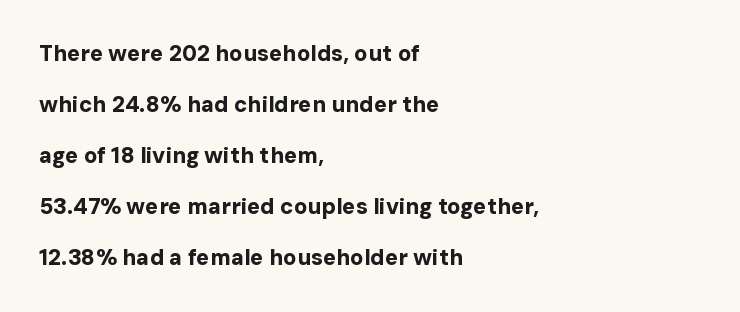
Q: Is the text bold? A: Yes.
Q: Is the text italic (slanted)? A: No, it is upright.
Q: Is the text underlined? A: No.
Q: How is the paragraph aligned? A: Left-aligned.
Q: Is the spacing between letters normal or unusually wide? A: Normal.
Q: Is the spacing between lines tight, normal or loose? A: Loose.
